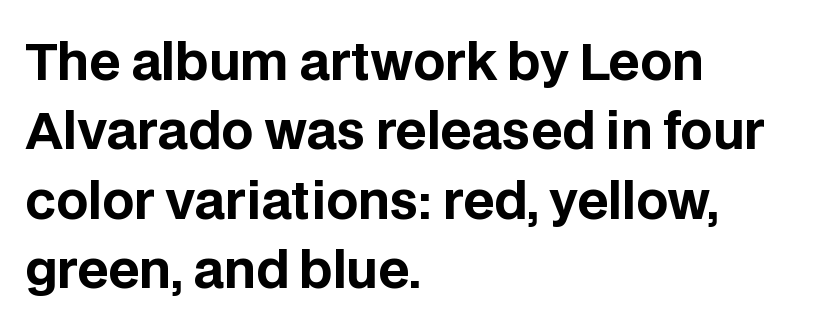
The typography opts for an upright posture over an oblique one. Does the copy run flush right? No — it runs flush left. The text was rendered using a sans face with plain stroke endings. Letters rest on an invisible, unmarked baseline.
